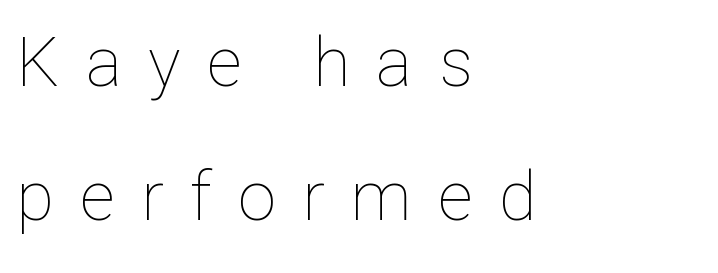
The image shows 68 px thin type, upright; set left-aligned, loose line spacing (1.97x), unusually wide letter spacing (+0.39 em), not underlined; low stroke contrast and a medium x-height.
